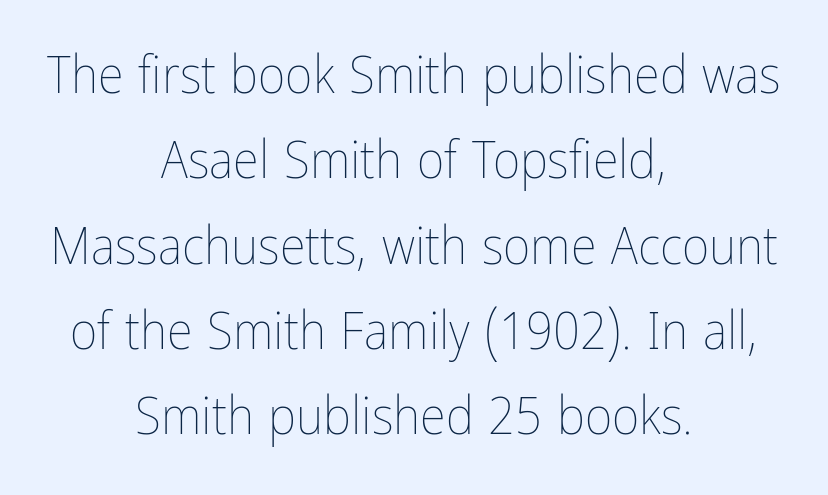
Q: Is the text bold? A: No.
Q: Is the text italic (slanted)? A: No, it is upright.
Q: Is the text underlined? A: No.
Q: How is the paragraph aligned? A: Centered.
Q: Is the spacing between letters normal or unusually wide? A: Normal.
Q: Is the spacing between lines tight, normal or loose? A: Normal.
Q: Width (condensed, normal, or wide)? A: Condensed.
Q: Stroke contrast? A: Low.
Q: x-height? A: Medium.
Q: Monospaced? A: No.
